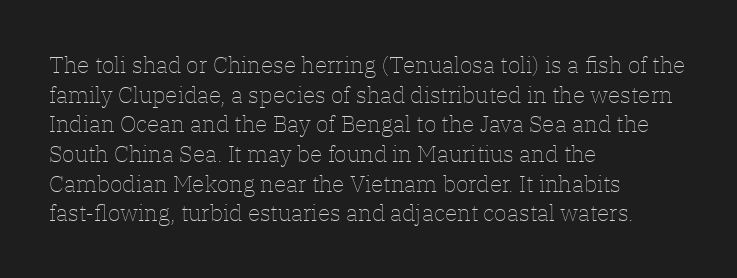
The image shows 23 px text type, upright; set left-aligned, normal line spacing (1.29x), normal letter spacing, not underlined.
